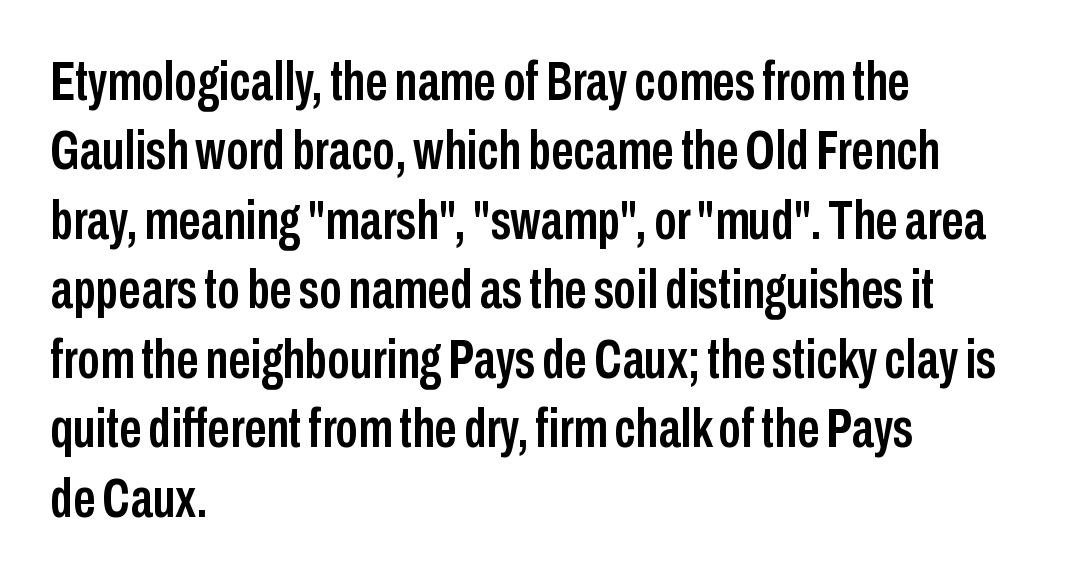
{"serif": "no", "italic": "no", "width": "condensed", "stroke_contrast": "low", "x_height": "medium", "monospaced": "no", "underline": "no", "align": "left", "line_spacing_ratio": 1.24, "letter_spacing": "normal", "letter_spacing_em": 0.0, "glyph_px": 56}
